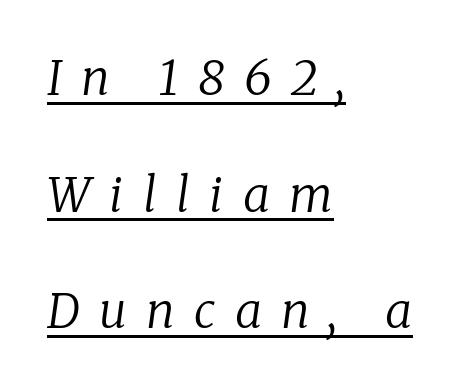
Q: Is the text bold? A: No.
Q: Is the text italic (slanted)? A: Yes, it leans right by about 8 degrees.
Q: Is the typeface a serif or a sans-serif typeface? A: Serif.
Q: Is the text underlined? A: Yes.
Q: How is the paragraph aligned? A: Left-aligned.
Q: Is the spacing between letters normal or unusually wide? A: Unusually wide.
Q: Is the spacing between lines tight, normal or loose? A: Loose.
Q: Width (condensed, normal, or wide)? A: Normal.
Q: Stroke contrast? A: Low.
Q: x-height? A: Medium.
Q: Monospaced? A: No.
